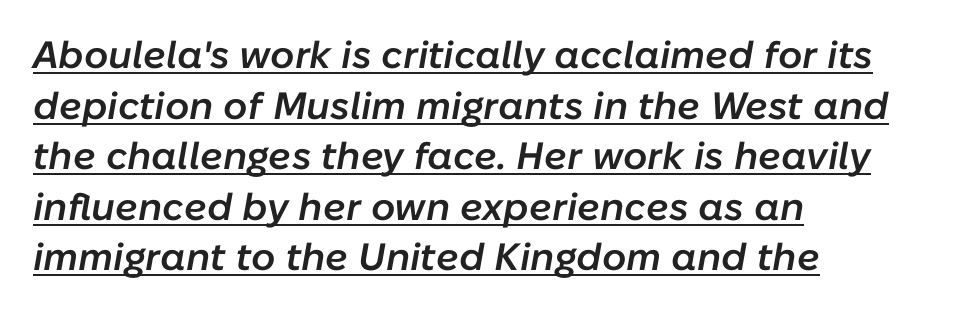
Q: Is the text bold? A: Semi-bold.
Q: Is the text italic (slanted)? A: Yes, it leans right by about 10 degrees.
Q: Is the text underlined? A: Yes.
Q: How is the paragraph aligned? A: Left-aligned.
Q: Is the spacing between letters normal or unusually wide? A: Normal.
Q: Is the spacing between lines tight, normal or loose? A: Normal.
Q: Width (condensed, normal, or wide)? A: Normal.
Q: Stroke contrast? A: Low.
Q: x-height? A: Medium.
Q: Monospaced? A: No.
